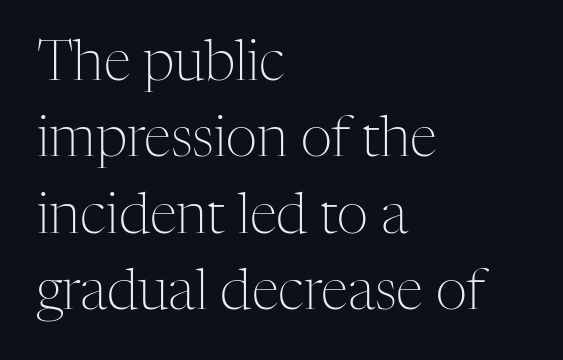
Unbolded letterforms with no extra heft. Whoever set this chose a conventional vertical rhythm. Clear beneath every line of the passage. Words appear dense and cohesive because spacing is normal. The face used here is proportionally spaced, like ordinary book or web type. Classification — serif.
